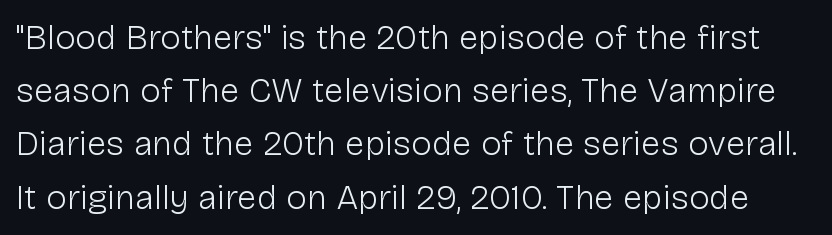
The tracking reads as untouched default to a designer's eye. A light-to-regular cut is what we see here. Is this a fixed-width face? No — the glyphs have proportional, varying widths. Successive baselines arrive at the customary interval. The designer went with a sans here, leaving each stem footless.
